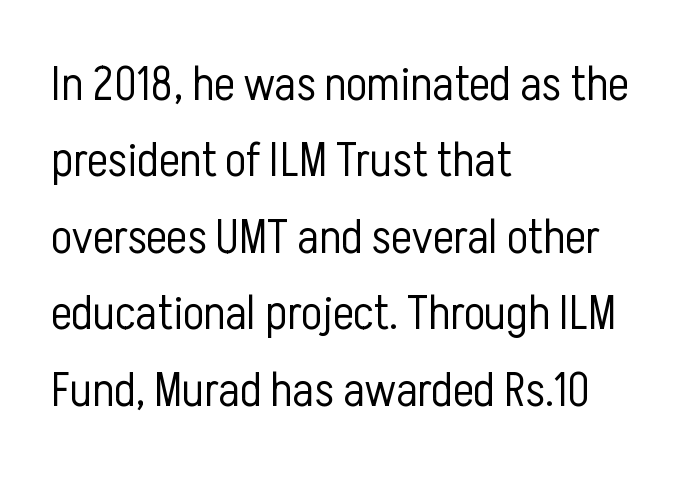
Style check: upright. Letters have the restrained weight of plain body copy at most. I'd call this a sans setting — the letters go barefoot. Summary of vertical rhythm: regular, with standard interline spacing. The string is rendered with underlining switched off.
